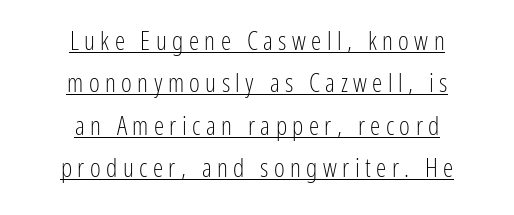
The image shows 26 px text type, upright; set centered, normal line spacing (1.63x), unusually wide letter spacing (+0.21 em), underlined.
